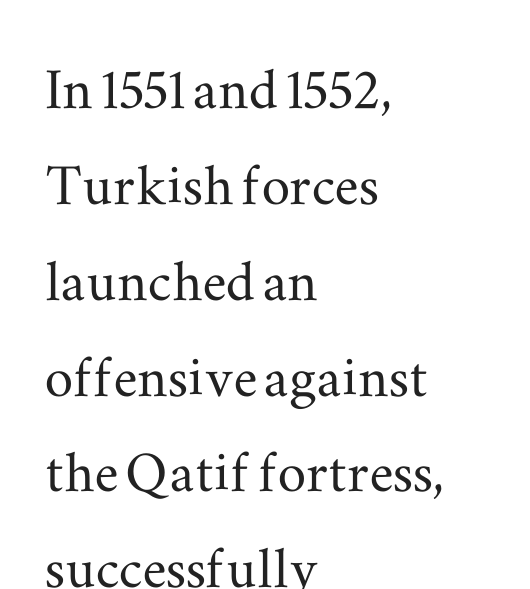
Vertically, the passage feels balanced, rows spaced as you'd expect. The face used here is proportionally spaced, like ordinary book or web type. Vertical strokes here are truly vertical. The passage shown has conventional tracking throughout. The characters display serif detailing at their extremities.
